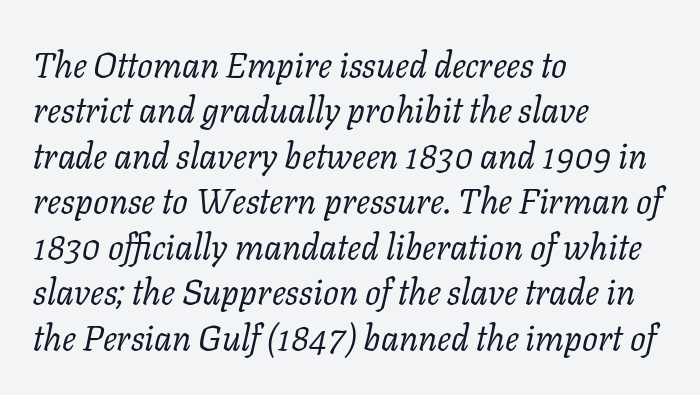
{"serif": "yes", "italic": "yes", "lean": "right", "slant_degrees": 11, "bold": "no", "weight": "regular", "width": "normal", "stroke_contrast": "low", "x_height": "medium", "monospaced": "no", "underline": "no", "align": "left", "line_spacing": "normal", "line_spacing_ratio": 1.3, "letter_spacing": "normal", "letter_spacing_em": 0.0, "glyph_px": 35}
